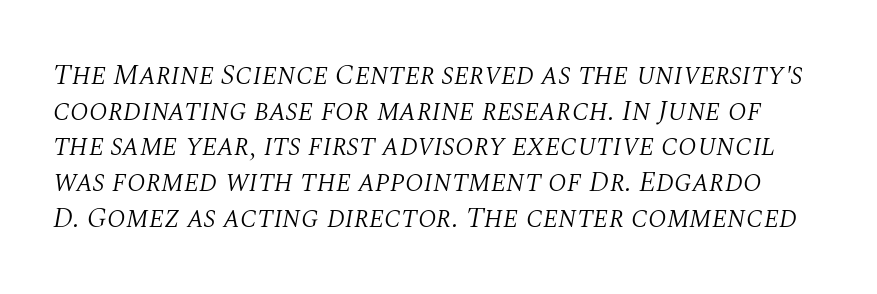
Q: Is the text bold? A: No.
Q: Is the text italic (slanted)? A: Yes, it leans right by about 10 degrees.
Q: Is the typeface a serif or a sans-serif typeface? A: Serif.
Q: Is the text underlined? A: No.
Q: Is the spacing between letters normal or unusually wide? A: Normal.
Q: Width (condensed, normal, or wide)? A: Normal.
Q: Stroke contrast? A: Medium.
Q: x-height? A: Large.
Q: Monospaced? A: No.
